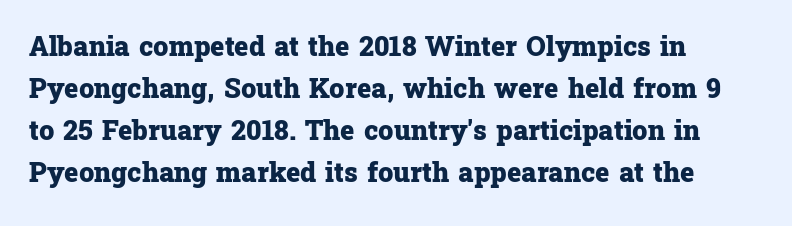
The image shows 27 px bold type, upright; set left-aligned, normal line spacing (1.56x), normal letter spacing, not underlined.
